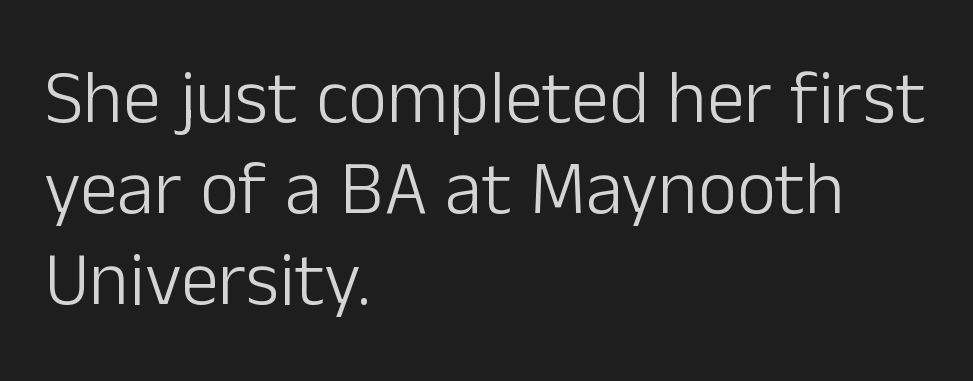
The image shows 76 px light sans-serif type, upright; set left-aligned, line spacing 1.2x, normal letter spacing, not underlined; low stroke contrast and a medium x-height.
